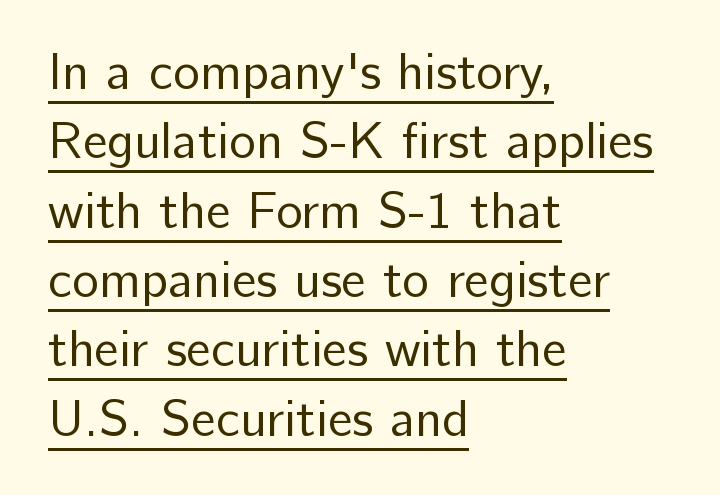
{"serif": "no", "italic": "no", "bold": "no", "weight": "regular", "width": "normal", "stroke_contrast": "low", "x_height": "medium", "monospaced": "no", "underline": "yes", "align": "left", "line_spacing": "normal", "line_spacing_ratio": 1.36, "letter_spacing": "normal", "letter_spacing_em": 0.0, "glyph_px": 51}
